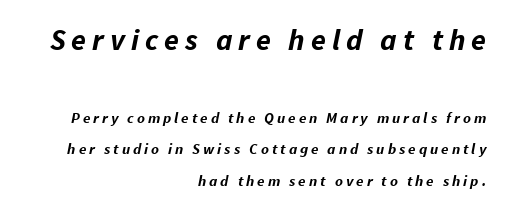
Q: Is the text bold? A: Yes.
Q: Is the text italic (slanted)? A: Yes, it leans right by about 11 degrees.
Q: Is the text underlined? A: No.
Q: How is the paragraph aligned? A: Right-aligned.
Q: Is the spacing between letters normal or unusually wide? A: Unusually wide.
Q: Is the spacing between lines tight, normal or loose? A: Loose.
Q: Which block of text is set in a larger size, the first (top) or the second (bottom)? A: The first (top) one.
Q: Width (condensed, normal, or wide)? A: Normal.
Q: Stroke contrast? A: Low.
Q: x-height? A: Medium.
Q: Monospaced? A: No.
